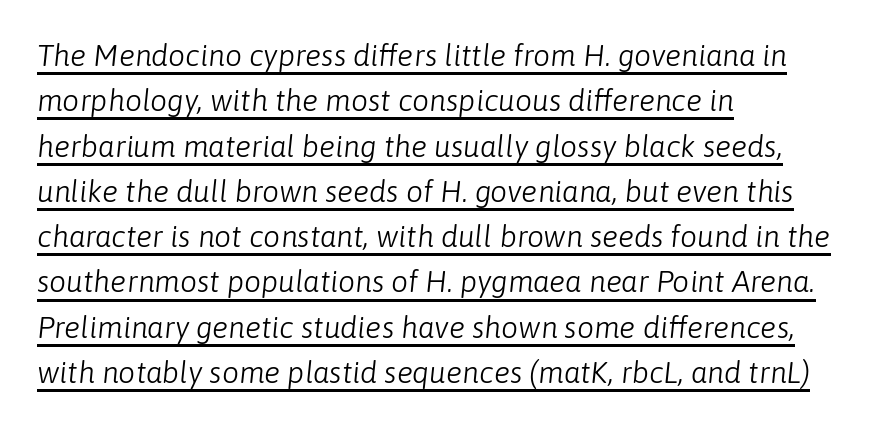
{"italic": "yes", "lean": "right", "slant_degrees": 6, "bold": "no", "weight": "light", "width": "normal", "stroke_contrast": "low", "x_height": "medium", "monospaced": "no", "underline": "yes", "align": "left", "line_spacing": "normal", "line_spacing_ratio": 1.51, "letter_spacing": "normal", "letter_spacing_em": 0.0, "glyph_px": 30}
